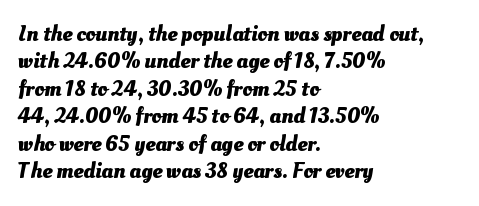
{"bold": "yes", "underline": "no", "align": "left", "line_spacing": "normal", "line_spacing_ratio": 1.25, "letter_spacing": "normal", "letter_spacing_em": 0.0, "glyph_px": 22}
